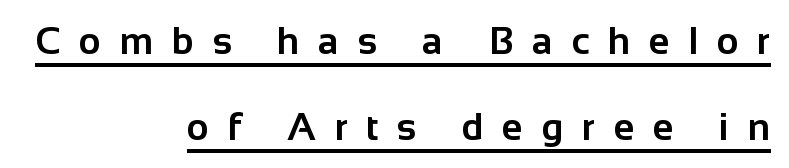
The image shows 38 px bold sans-serif type, upright; set right-aligned, loose line spacing (2.26x), unusually wide letter spacing (+0.49 em), underlined; low stroke contrast and a medium x-height.
